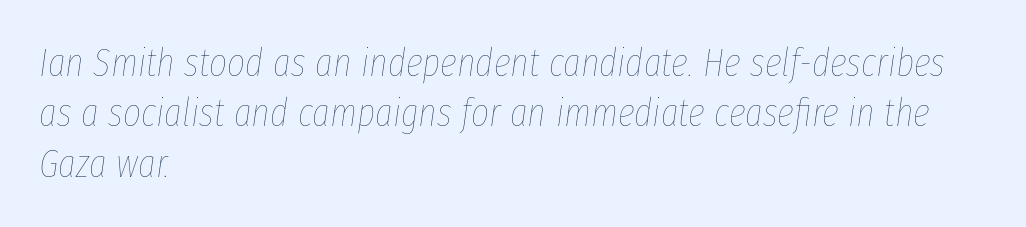
{"italic": "yes", "lean": "right", "slant_degrees": 8, "bold": "no", "weight": "thin", "width": "condensed", "stroke_contrast": "low", "x_height": "medium", "monospaced": "no", "underline": "no", "align": "left", "line_spacing": "normal", "line_spacing_ratio": 1.29, "letter_spacing": "normal", "letter_spacing_em": 0.0, "glyph_px": 39}
